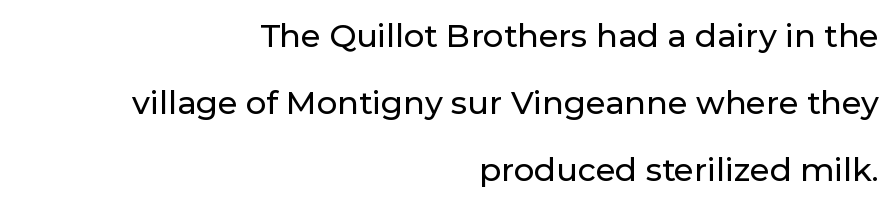
{"serif": "no", "italic": "no", "width": "normal", "stroke_contrast": "low", "x_height": "medium", "monospaced": "no", "underline": "no", "align": "right", "line_spacing": "loose", "line_spacing_ratio": 2.09, "letter_spacing": "normal", "letter_spacing_em": 0.0, "glyph_px": 32}
